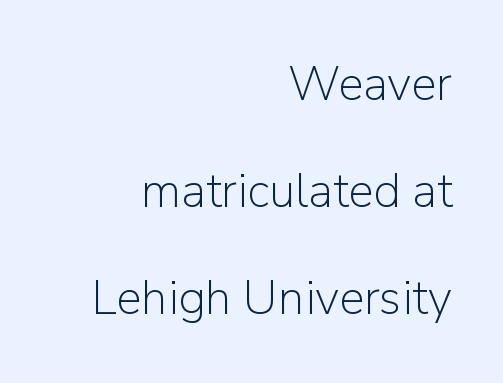
Italic? Not at all — the glyphs are vertical. In CSS terms this would be text-align: right. The weight would be labelled regular, book, light, or lighter still. This sample has the flowing, uneven cadence of proportional lettering. Observe the absence of serifs on each vertical stroke in this sample.
